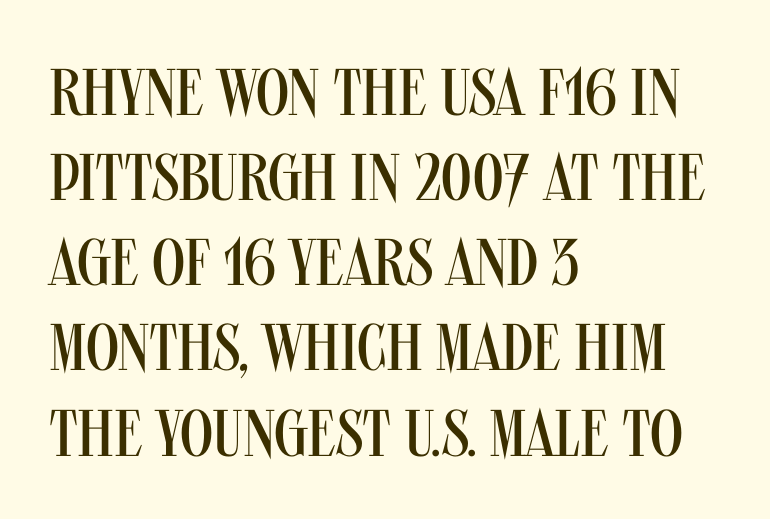
Q: Is the text bold? A: No.
Q: Is the text italic (slanted)? A: No, it is upright.
Q: Is the typeface a serif or a sans-serif typeface? A: Sans-serif.
Q: Is the text underlined? A: No.
Q: How is the paragraph aligned? A: Left-aligned.
Q: Is the spacing between letters normal or unusually wide? A: Normal.
Q: Is the spacing between lines tight, normal or loose? A: Normal.
Q: Width (condensed, normal, or wide)? A: Condensed.
Q: Stroke contrast? A: Medium.
Q: x-height? A: Large.
Q: Monospaced? A: No.
